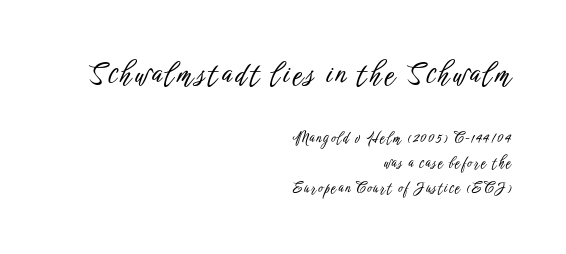
{"serif": "no", "width": "condensed", "stroke_contrast": "low", "x_height": "medium", "monospaced": "no", "underline": "no", "align": "right", "line_spacing_ratio": 1.8, "larger_block": "first", "size_ratio": 2.0, "glyph_px": 28}
